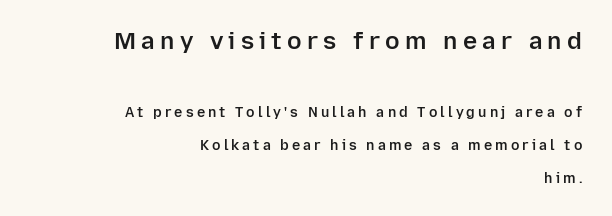
The image shows 24 px text type, upright; set right-aligned, loose line spacing (2.34x), unusually wide letter spacing (+0.22 em), not underlined; the first (top) block is 1.71x larger.
